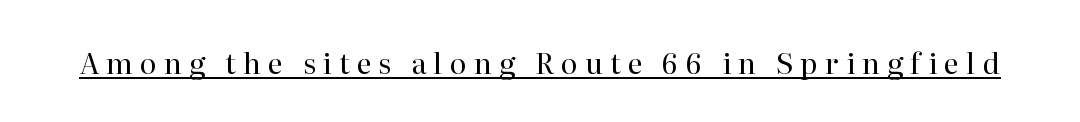
Q: Is the text bold? A: No.
Q: Is the text italic (slanted)? A: No, it is upright.
Q: Is the typeface a serif or a sans-serif typeface? A: Serif.
Q: Is the text underlined? A: Yes.
Q: Is the spacing between letters normal or unusually wide? A: Unusually wide.
Q: Width (condensed, normal, or wide)? A: Normal.
Q: Stroke contrast? A: High.
Q: x-height? A: Medium.
Q: Monospaced? A: No.
